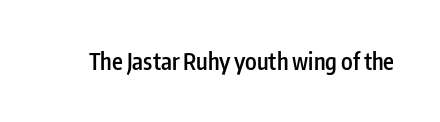
No extra tracking has been applied to these lines. The area under the type is left untouched. Weight: semibold (demi). If you drew a line through each stem, it would be perfectly vertical.
